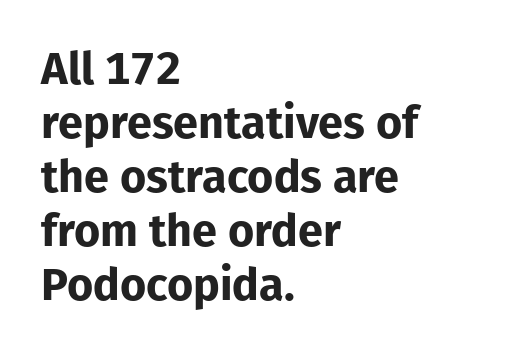
{"serif": "no", "italic": "no", "bold": "yes", "weight": "bold", "width": "normal", "stroke_contrast": "low", "x_height": "medium", "monospaced": "no", "underline": "no", "align": "left", "line_spacing_ratio": 1.2, "letter_spacing": "normal", "letter_spacing_em": 0.0, "glyph_px": 45}
